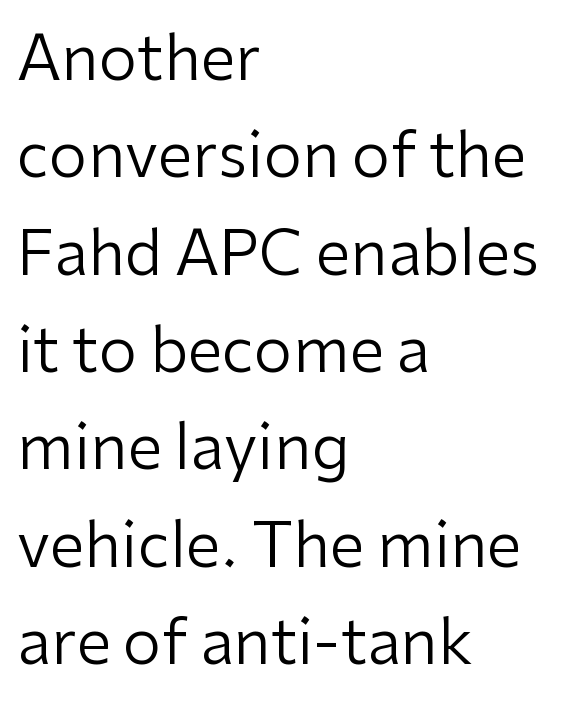
No chunkiness to these letters — they're not bold. Varying glyph widths throughout — classic text-font behaviour. A typesetter would mark this as roman, not italic. Look at the bottom of the vertical strokes: they stop flat, with no serifs.
